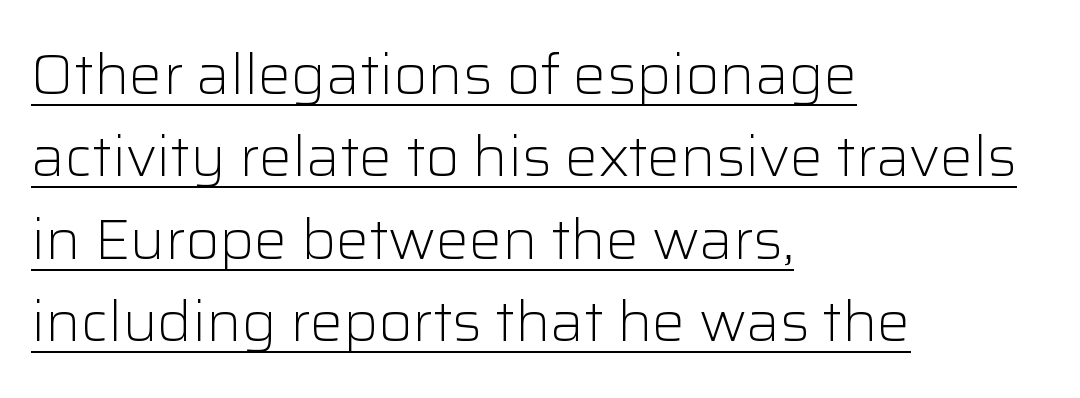
The image shows 55 px light sans-serif type, upright; set left-aligned, normal line spacing (1.5x), normal letter spacing, underlined; low stroke contrast and a medium x-height.
